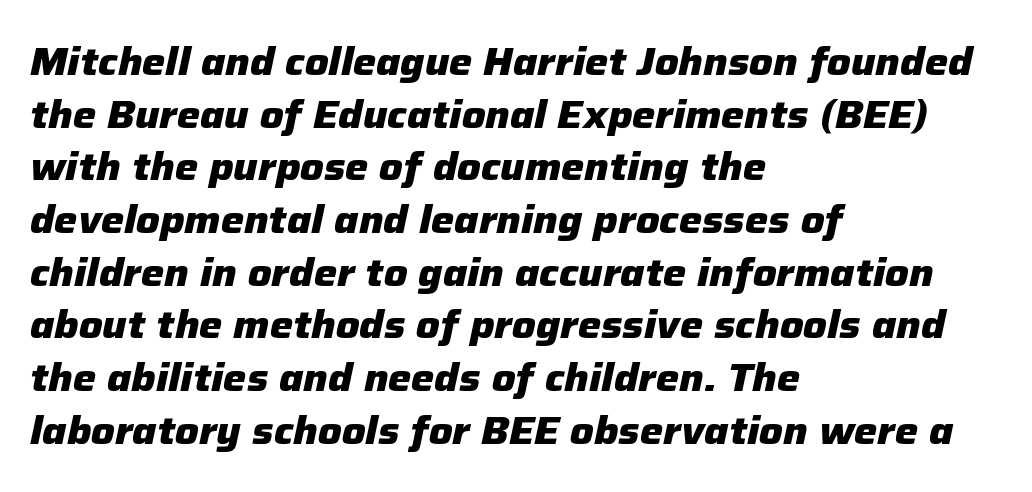
{"italic": "yes", "lean": "right", "slant_degrees": 12, "bold": "yes", "weight": "heavy", "width": "normal", "stroke_contrast": "low", "x_height": "medium", "monospaced": "no", "underline": "no", "align": "left", "line_spacing": "normal", "line_spacing_ratio": 1.35, "letter_spacing": "normal", "letter_spacing_em": 0.0, "glyph_px": 39}
